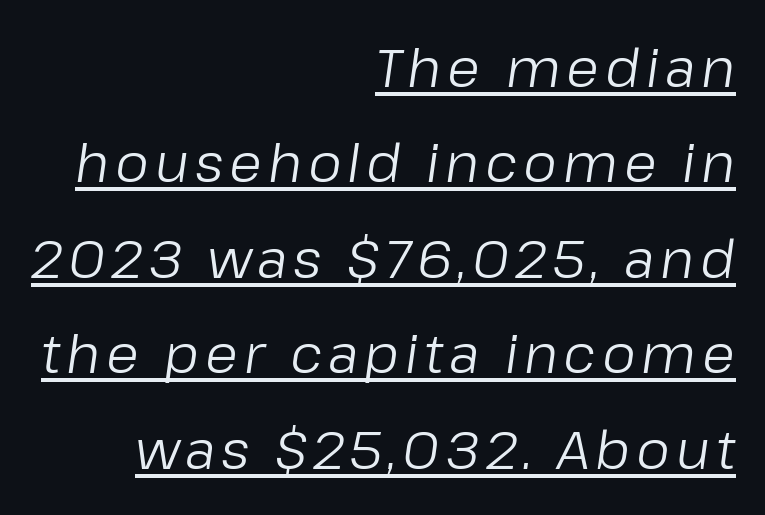
{"italic": "yes", "lean": "right", "slant_degrees": 8, "bold": "no", "weight": "regular", "width": "normal", "stroke_contrast": "low", "x_height": "medium", "monospaced": "no", "underline": "yes", "align": "right", "line_spacing_ratio": 1.8, "glyph_px": 53}
